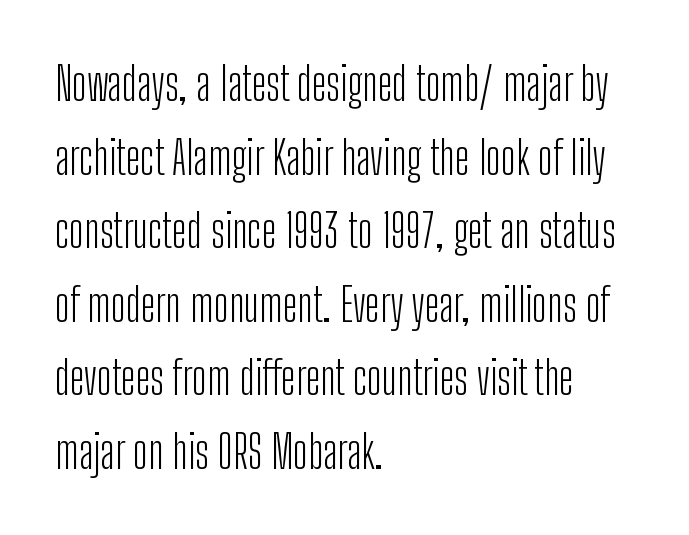
{"serif": "no", "italic": "no", "bold": "no", "weight": "light", "width": "condensed", "stroke_contrast": "low", "x_height": "medium", "monospaced": "no", "underline": "no", "align": "left", "line_spacing": "normal", "line_spacing_ratio": 1.6, "letter_spacing": "normal", "letter_spacing_em": 0.0, "glyph_px": 46}
